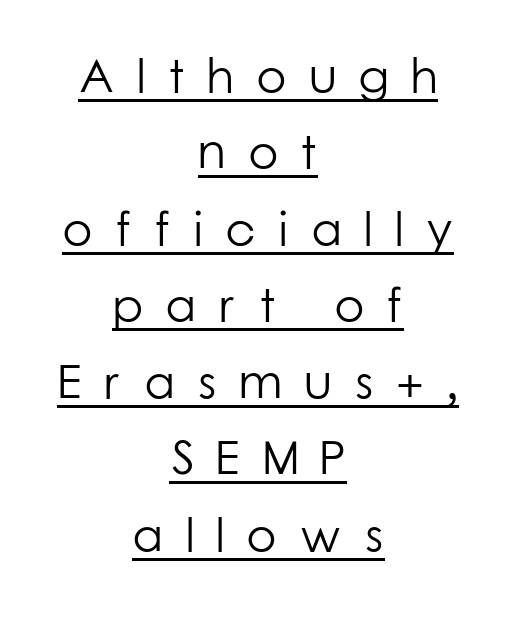
Posture: upright roman. Underlined type. In terms of letterform style, serifs are entirely absent. Spacing verdict: proportional, widths tailored to each character. Is the letter spacing exaggerated? Yes — the characters are pushed far apart.
